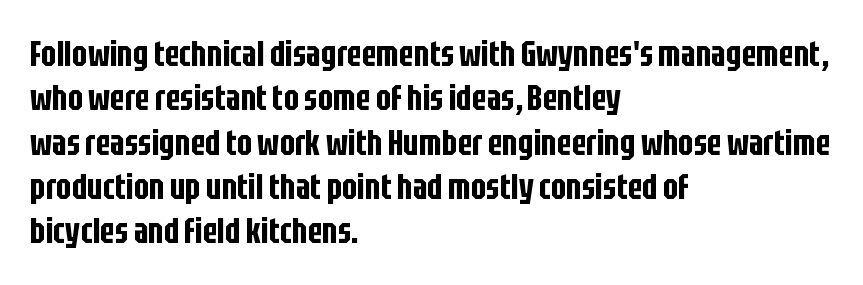
{"serif": "no", "italic": "no", "width": "condensed", "stroke_contrast": "low", "x_height": "large", "monospaced": "no", "underline": "no", "align": "left", "line_spacing_ratio": 1.23, "letter_spacing": "normal", "letter_spacing_em": 0.0, "glyph_px": 36}
